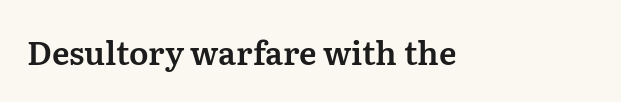
Q: Is the text italic (slanted)? A: No, it is upright.
Q: Is the typeface a serif or a sans-serif typeface? A: Serif.
Q: Is the text underlined? A: No.
Q: Is the spacing between letters normal or unusually wide? A: Normal.
Q: Width (condensed, normal, or wide)? A: Normal.
Q: Stroke contrast? A: Medium.
Q: x-height? A: Medium.
Q: Monospaced? A: No.
